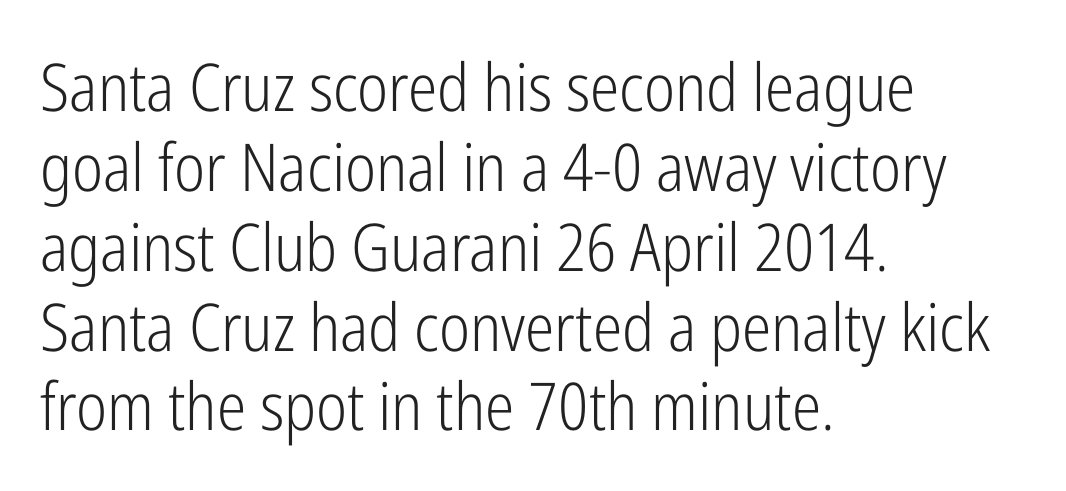
The image shows 66 px light, condensed sans-serif type, upright; set left-aligned, line spacing 1.21x, normal letter spacing, not underlined; low stroke contrast and a medium x-height.
